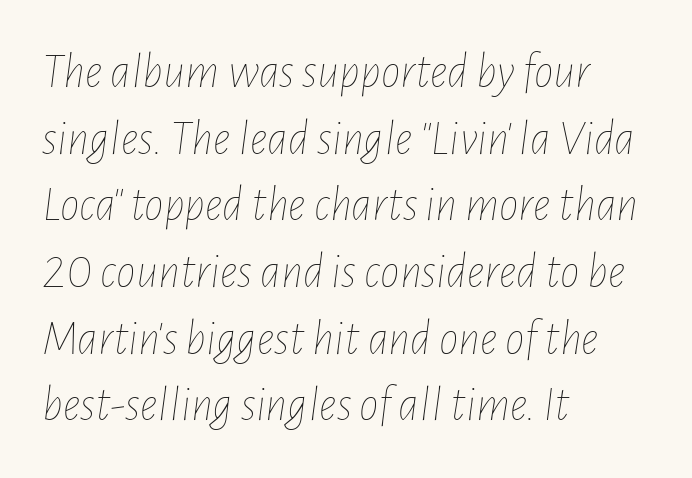
Q: Is the text bold? A: No.
Q: Is the text italic (slanted)? A: Yes, it leans right by about 7 degrees.
Q: Is the text underlined? A: No.
Q: How is the paragraph aligned? A: Left-aligned.
Q: Is the spacing between letters normal or unusually wide? A: Normal.
Q: Is the spacing between lines tight, normal or loose? A: Normal.
Q: Width (condensed, normal, or wide)? A: Condensed.
Q: Stroke contrast? A: Low.
Q: x-height? A: Medium.
Q: Monospaced? A: No.
